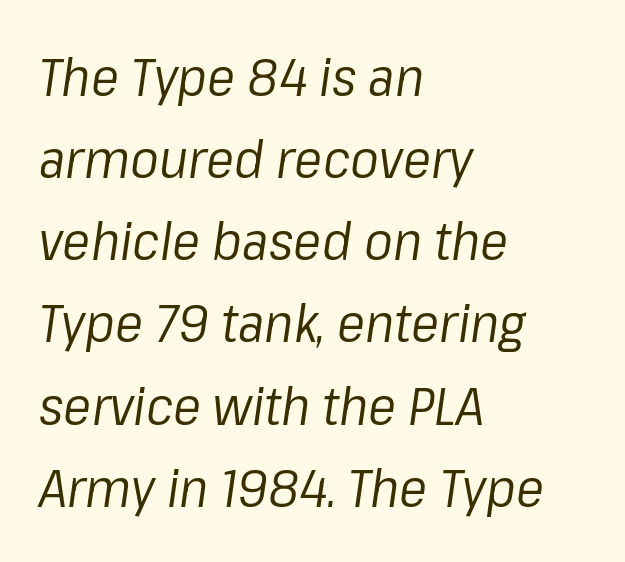
Q: Is the text bold? A: No.
Q: Is the text italic (slanted)? A: Yes, it leans right by about 8 degrees.
Q: Is the text underlined? A: No.
Q: How is the paragraph aligned? A: Left-aligned.
Q: Is the spacing between letters normal or unusually wide? A: Normal.
Q: Is the spacing between lines tight, normal or loose? A: Normal.
Q: Width (condensed, normal, or wide)? A: Normal.
Q: Stroke contrast? A: Low.
Q: x-height? A: Medium.
Q: Monospaced? A: No.
